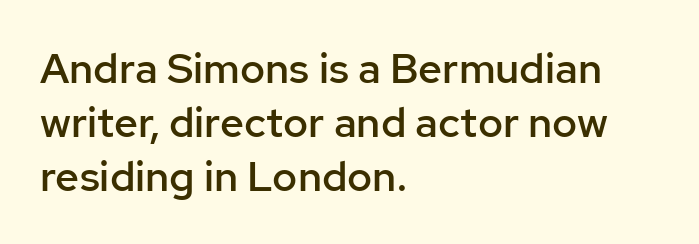
Just letters on the line, the space beneath them empty. All the whitespace from short lines collects on the right. Examine the stroke ends and you'll find no serifs. Rows of type keep a routine distance in the vertical direction.
